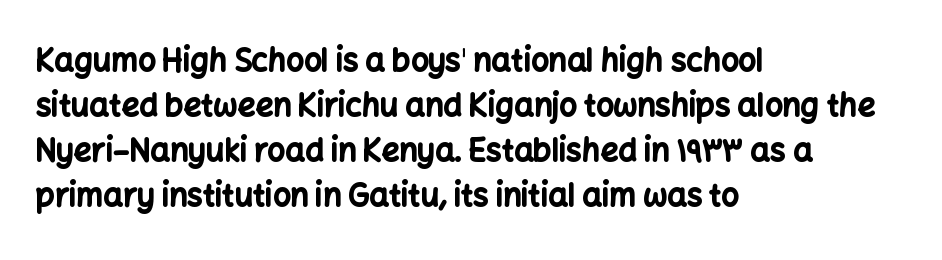
The image shows 31 px bold sans-serif type, upright; set left-aligned, normal line spacing (1.45x), normal letter spacing, not underlined; low stroke contrast and a medium x-height.
